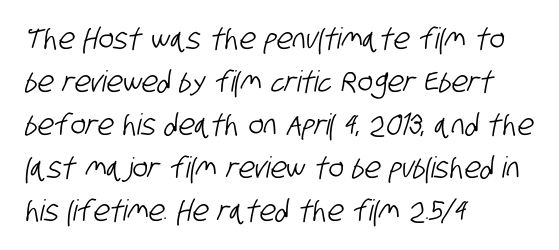
The image shows 29 px condensed sans-serif type; set left-aligned, normal line spacing (1.48x), normal letter spacing, not underlined; low stroke contrast and a large x-height.
